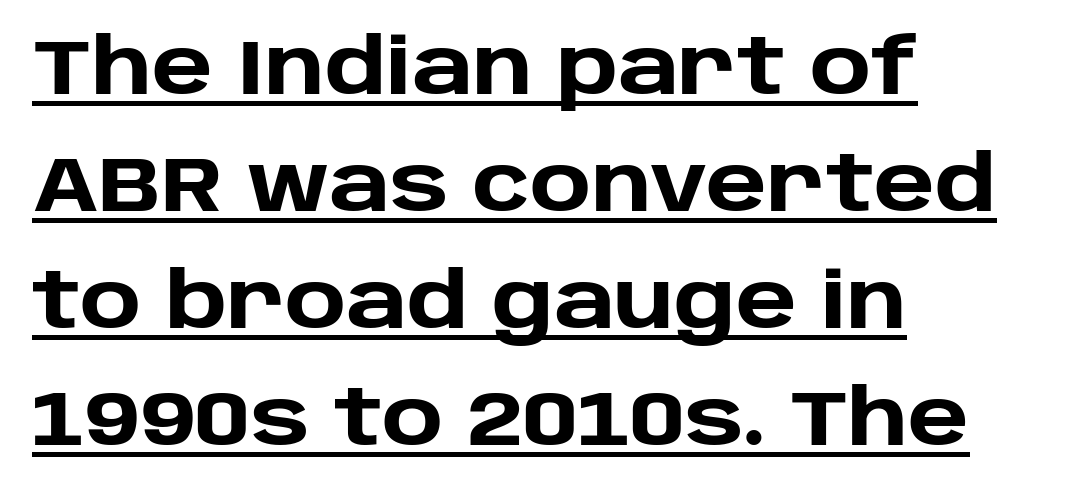
Like a heading marked for emphasis, these lines bear an underscore. A typesetter would label this face a sans. Character widths vary here, with narrow letters taking less room than wide ones. The passage shown is emphatically bold. Left-aligned paragraph, ragged on the right. The gaps between neighbouring characters are ordinary and unremarkable.
